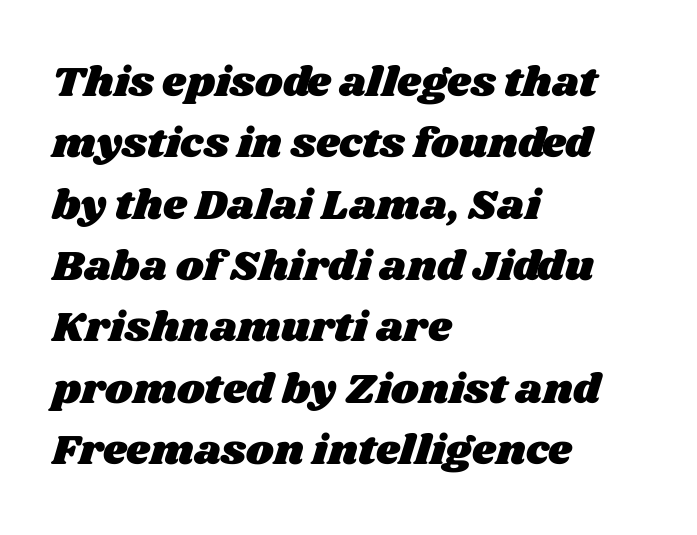
Honestly, the row spacing looks completely unremarkable. Underline: absent. The rag falls on the right side of this text block. Here the designer chose a conventional face with non-uniform glyph widths. No extra tracking has been applied to these lines.
